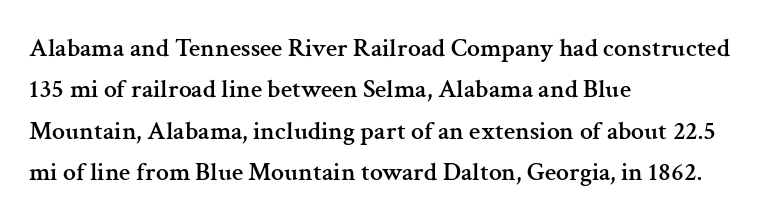
The image shows 26 px text type, upright; set left-aligned, normal line spacing (1.59x), normal letter spacing, not underlined.
